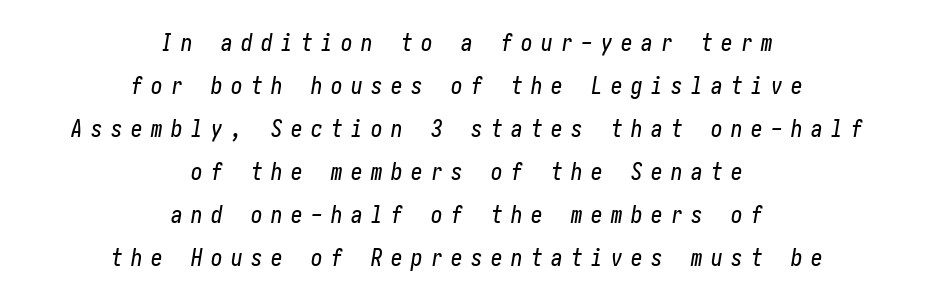
The image shows 23 px text type, italic (leaning right); set centered, line spacing 1.87x, unusually wide letter spacing (+0.37 em), not underlined.
